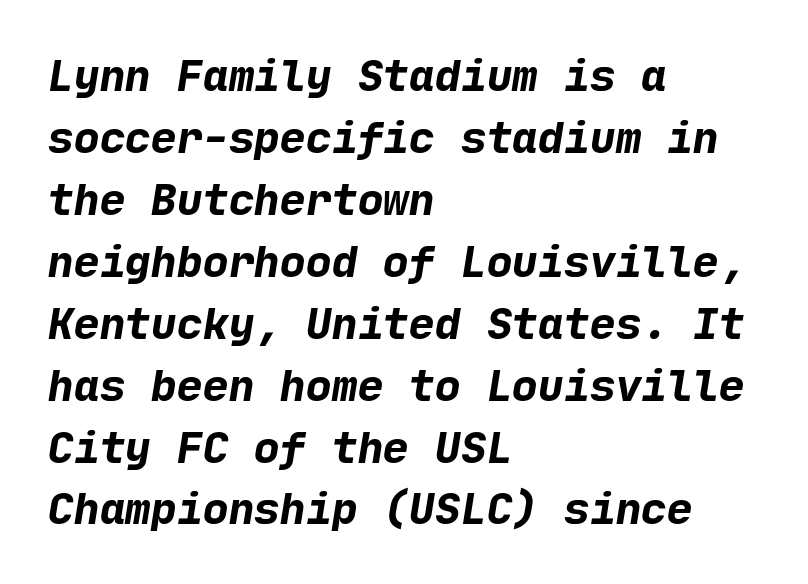
{"serif": "no", "bold": "yes", "weight": "bold", "width": "normal", "stroke_contrast": "low", "x_height": "medium", "underline": "no", "align": "left", "line_spacing": "normal", "line_spacing_ratio": 1.44, "letter_spacing": "normal", "letter_spacing_em": 0.0, "glyph_px": 43}
